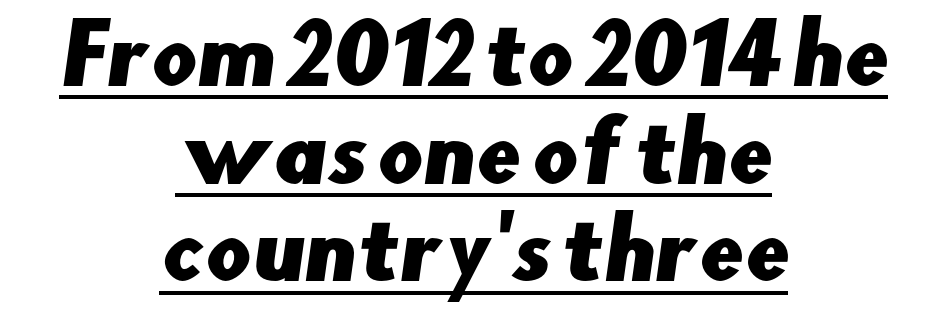
Q: Is the typeface a serif or a sans-serif typeface? A: Sans-serif.
Q: Is the text underlined? A: Yes.
Q: How is the paragraph aligned? A: Centered.
Q: Is the spacing between letters normal or unusually wide? A: Normal.
Q: Width (condensed, normal, or wide)? A: Normal.
Q: Stroke contrast? A: Low.
Q: x-height? A: Small.
Q: Monospaced? A: No.
